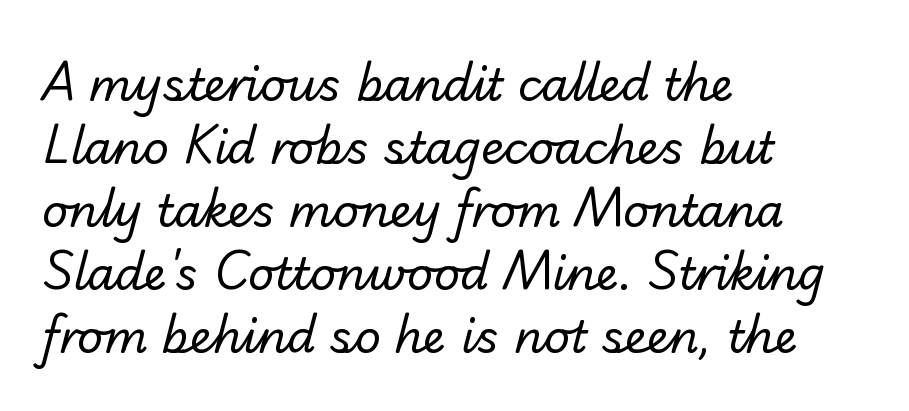
Q: Is the text bold? A: No.
Q: Is the typeface a serif or a sans-serif typeface? A: Sans-serif.
Q: Is the text underlined? A: No.
Q: How is the paragraph aligned? A: Left-aligned.
Q: Is the spacing between letters normal or unusually wide? A: Normal.
Q: Is the spacing between lines tight, normal or loose? A: Normal.
Q: Width (condensed, normal, or wide)? A: Normal.
Q: Stroke contrast? A: Low.
Q: x-height? A: Small.
Q: Monospaced? A: No.
